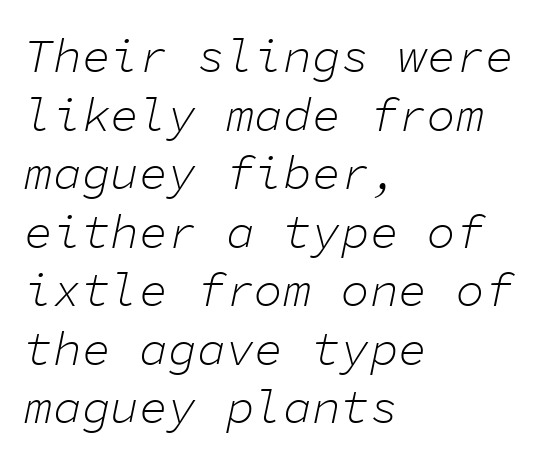
A typesetter would mark this as italic. Lines of text with bare space underneath. The rendering uses typewriter-style spacing with identical character cells. You could call the tracking neutral — neither tight nor loose. If you drew a ruler down the left edge, every line would touch it.
